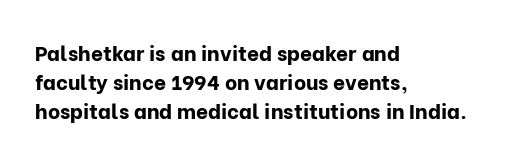
{"italic": "no", "bold": "yes", "underline": "no", "align": "left", "line_spacing": "normal", "line_spacing_ratio": 1.39, "letter_spacing": "normal", "letter_spacing_em": 0.0, "glyph_px": 21}
